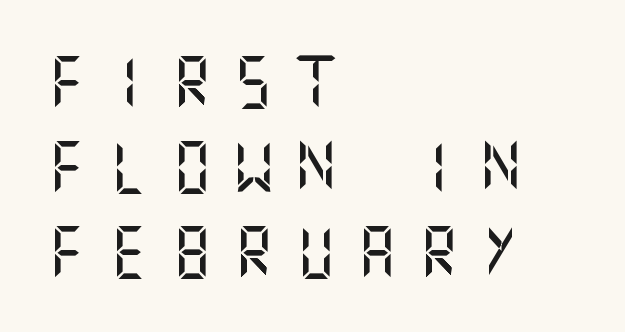
The image shows 52 px sans-serif type, upright; set left-aligned, normal line spacing (1.63x), unusually wide letter spacing (+0.39 em), not underlined; medium stroke contrast and a large x-height.
